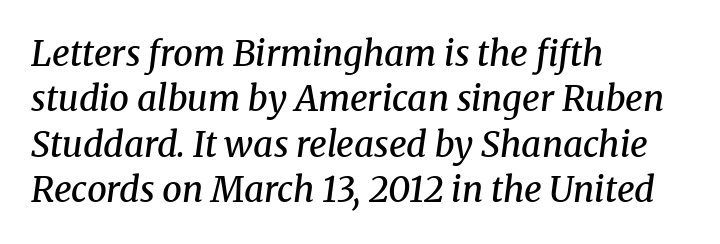
The image shows 35 px semibold serif type, italic (leaning right); set left-aligned, normal line spacing (1.3x), normal letter spacing, not underlined; medium stroke contrast and a medium x-height.
